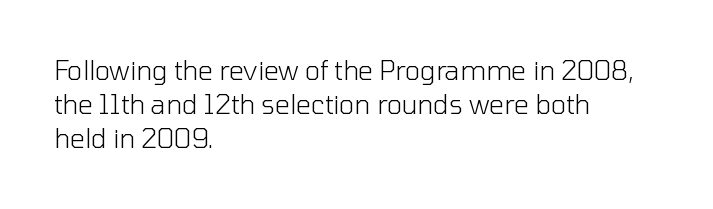
{"italic": "no", "bold": "no", "underline": "no", "align": "left", "line_spacing": "normal", "line_spacing_ratio": 1.31, "letter_spacing": "normal", "letter_spacing_em": 0.0, "glyph_px": 26}
